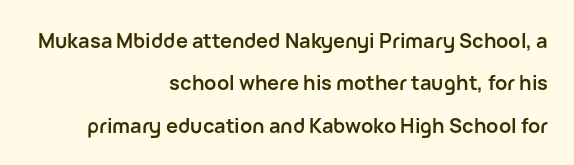
Q: Is the text bold? A: Yes.
Q: Is the text italic (slanted)? A: No, it is upright.
Q: Is the text underlined? A: No.
Q: How is the paragraph aligned? A: Right-aligned.
Q: Is the spacing between letters normal or unusually wide? A: Normal.
Q: Is the spacing between lines tight, normal or loose? A: Loose.
